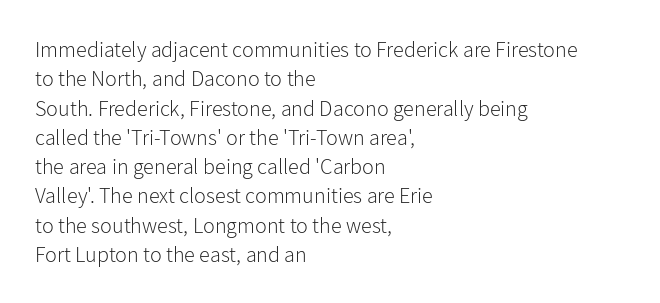
The image shows 22 px text type, upright; set left-aligned, normal line spacing (1.33x), normal letter spacing, not underlined.
